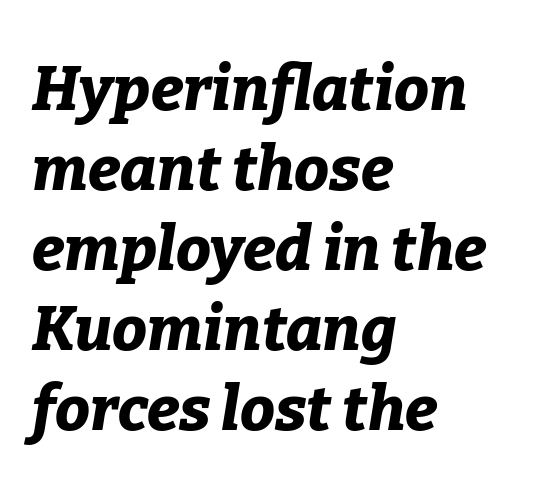
The image shows 62 px bold type, italic (leaning right); set left-aligned, normal line spacing (1.29x), normal letter spacing, not underlined; low stroke contrast and a medium x-height.
